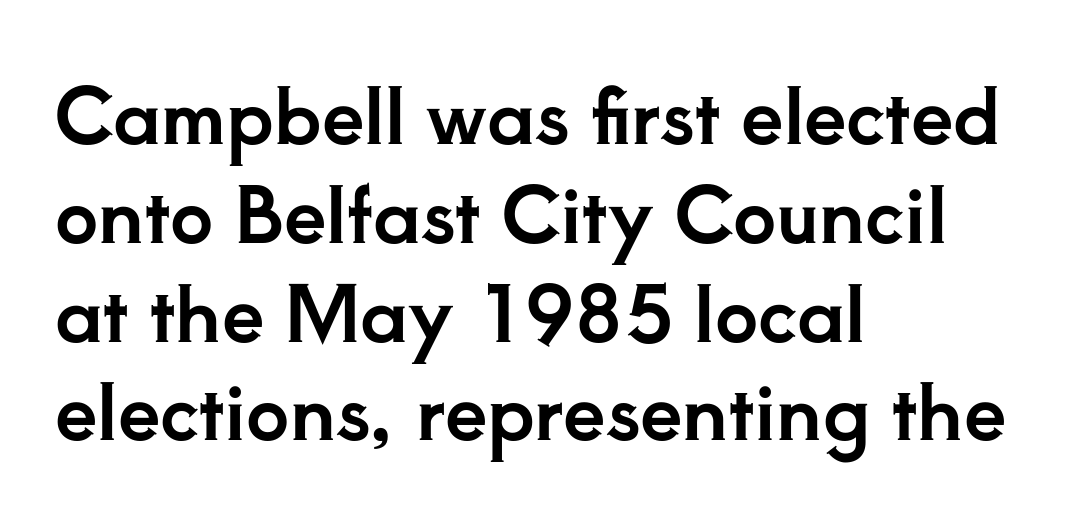
{"serif": "yes", "italic": "no", "width": "normal", "stroke_contrast": "low", "x_height": "small", "monospaced": "no", "underline": "no", "align": "left", "line_spacing": "normal", "line_spacing_ratio": 1.3, "letter_spacing": "normal", "letter_spacing_em": 0.0, "glyph_px": 76}
